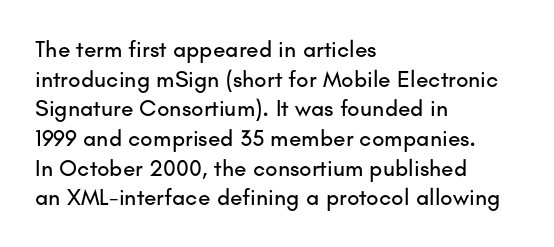
The image shows 23 px text type, upright; set left-aligned, normal line spacing (1.29x), normal letter spacing, not underlined.
